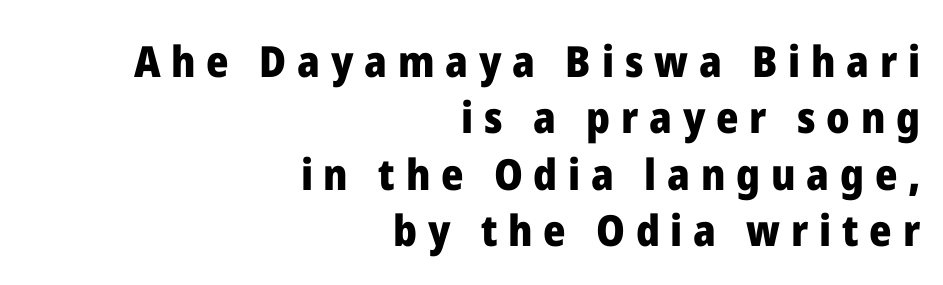
The rendering inserts visible extra space after every character. In terms of weight, the rendering is a true, heavy bold. Regular leading. A flush-right, rag-left setting is used for this passage.
